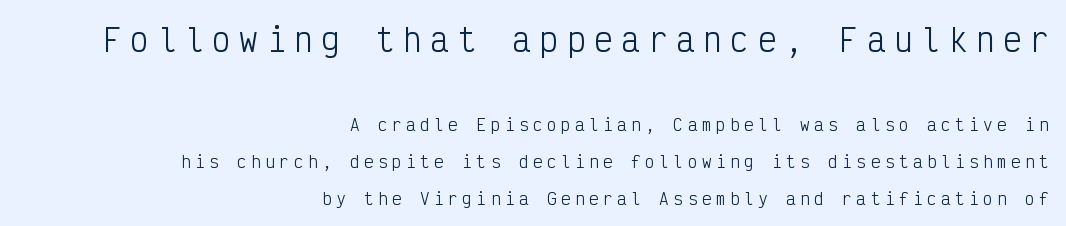
Check the space under the baseline: it is left empty. Nope, not italic — everything's standing straight. What kind of face is this? One without serifs — a sans. Does the copy run flush right? Yes — the right margin is perfectly even. Unbolded letterforms with no extra heft.
